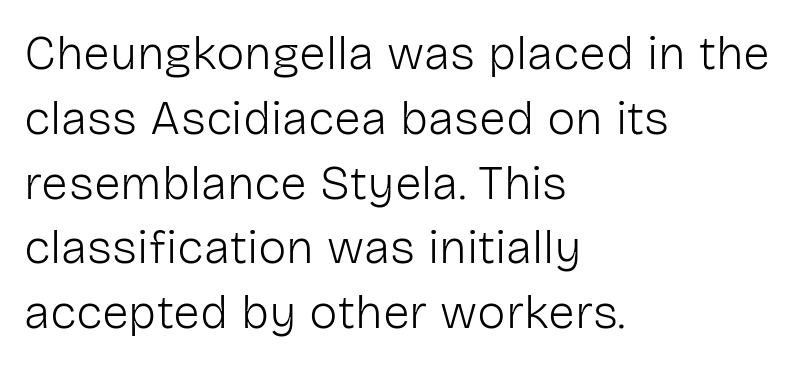
Are there feet on the stems? There aren't — it's a sans. The rendering uses a moderate line-height, typical for paragraphs. Posture: straight, roman, zero tilt. Does the copy run flush right? No — it runs flush left. The space directly below the letters is spotless. Is the letter spacing exaggerated? No — it looks like the ordinary default.
